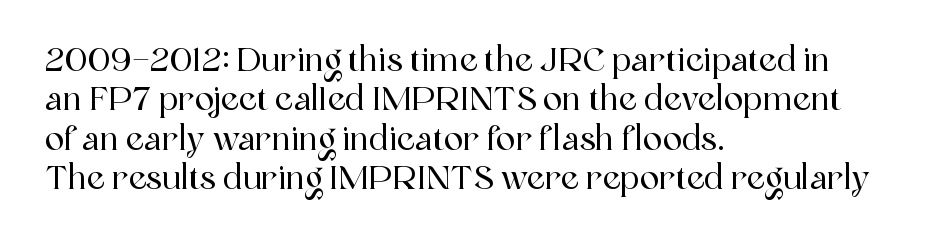
{"serif": "yes", "italic": "no", "width": "normal", "x_height": "medium", "monospaced": "no", "underline": "no", "align": "left", "line_spacing_ratio": 1.23, "letter_spacing": "normal", "letter_spacing_em": 0.0, "glyph_px": 32}
